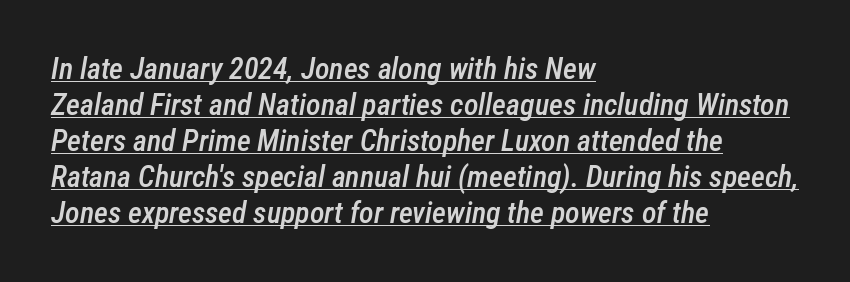
The image shows 30 px semibold, condensed type, italic (leaning right); set left-aligned, line spacing 1.2x, normal letter spacing, underlined; low stroke contrast and a medium x-height.
